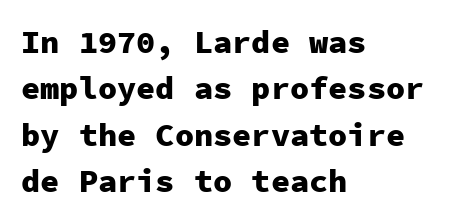
Q: Is the text bold? A: Yes.
Q: Is the text italic (slanted)? A: No, it is upright.
Q: Is the typeface a serif or a sans-serif typeface? A: Sans-serif.
Q: Is the text underlined? A: No.
Q: How is the paragraph aligned? A: Left-aligned.
Q: Is the spacing between letters normal or unusually wide? A: Normal.
Q: Is the spacing between lines tight, normal or loose? A: Normal.
Q: Width (condensed, normal, or wide)? A: Normal.
Q: Stroke contrast? A: Low.
Q: x-height? A: Medium.
Q: Monospaced? A: Yes.
